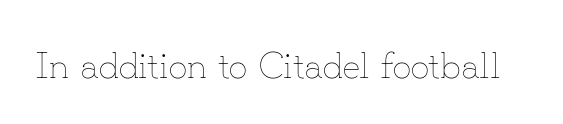
Spacing between characters is what you'd get straight out of the box. Here the designer chose a conventional face with non-uniform glyph widths. Upright lettering throughout. Each row of text sits above clean, open space. Is the stroke heavy? The answer is a plain regular-or-lighter.
